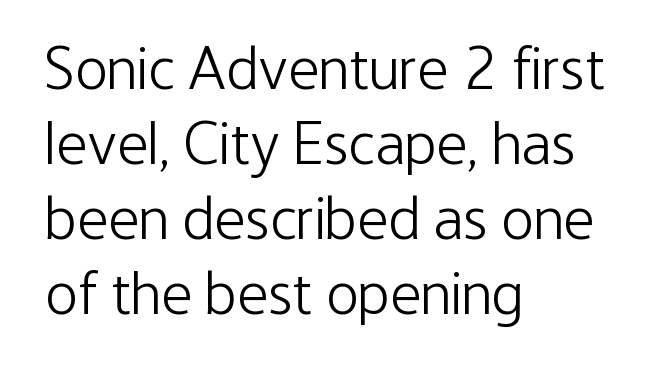
Q: Is the text bold? A: No.
Q: Is the text italic (slanted)? A: No, it is upright.
Q: Is the typeface a serif or a sans-serif typeface? A: Sans-serif.
Q: Is the text underlined? A: No.
Q: How is the paragraph aligned? A: Left-aligned.
Q: Is the spacing between letters normal or unusually wide? A: Normal.
Q: Width (condensed, normal, or wide)? A: Condensed.
Q: Stroke contrast? A: Low.
Q: x-height? A: Medium.
Q: Monospaced? A: No.
